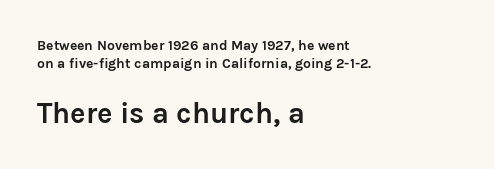
The rendering keeps characters at their native spacing. Typeset ragged right — the left edge is the straight one. Summary of weight: heavy, a full bold. What kind of face is this? One without serifs — a sans. This sample uses an upright cut, with every glyph sitting square on the baseline. Small over large — that's the arrangement of the two blocks here.
